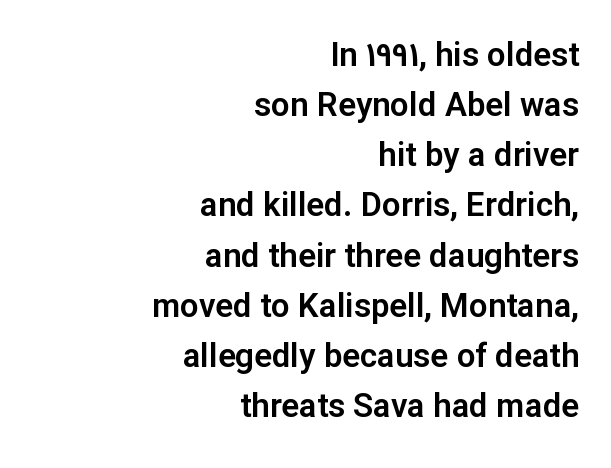
Q: Is the text italic (slanted)? A: No, it is upright.
Q: Is the typeface a serif or a sans-serif typeface? A: Sans-serif.
Q: Is the text underlined? A: No.
Q: How is the paragraph aligned? A: Right-aligned.
Q: Is the spacing between letters normal or unusually wide? A: Normal.
Q: Is the spacing between lines tight, normal or loose? A: Normal.
Q: Width (condensed, normal, or wide)? A: Normal.
Q: Stroke contrast? A: Low.
Q: x-height? A: Medium.
Q: Monospaced? A: No.
